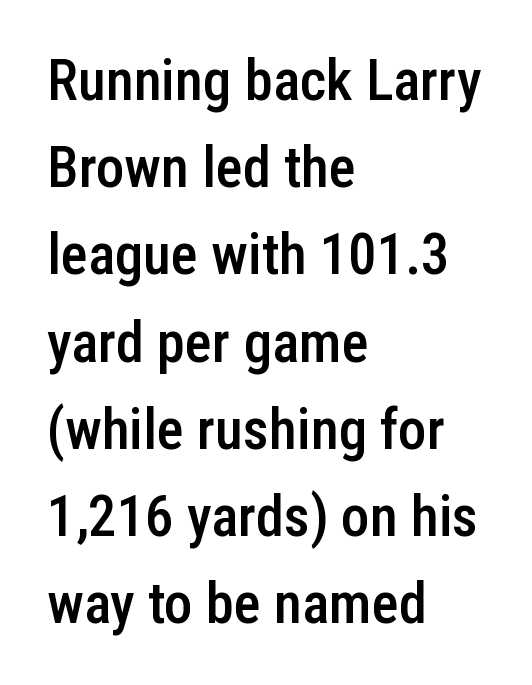
{"serif": "no", "italic": "no", "bold": "semi", "weight": "semibold", "width": "condensed", "stroke_contrast": "low", "x_height": "medium", "monospaced": "no", "underline": "no", "align": "left", "line_spacing": "normal", "line_spacing_ratio": 1.53, "letter_spacing": "normal", "letter_spacing_em": 0.0, "glyph_px": 57}
